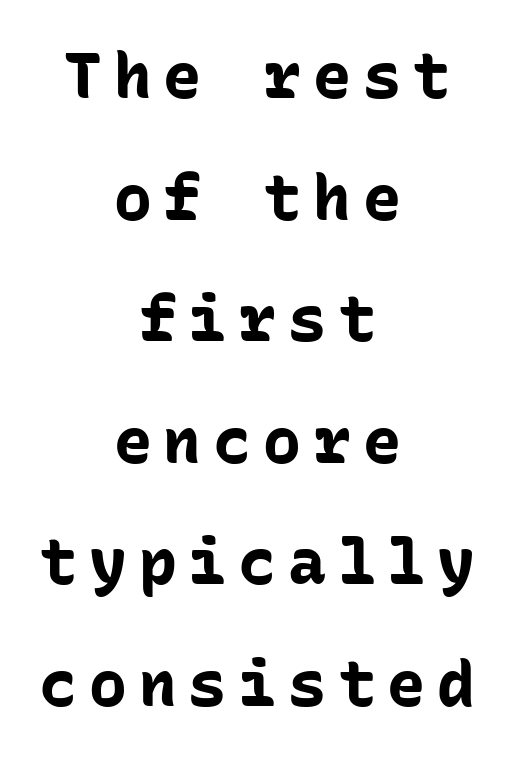
{"serif": "no", "italic": "no", "bold": "yes", "weight": "bold", "width": "normal", "stroke_contrast": "low", "x_height": "medium", "monospaced": "yes", "underline": "no", "align": "center", "line_spacing": "loose", "line_spacing_ratio": 1.93, "glyph_px": 63}
